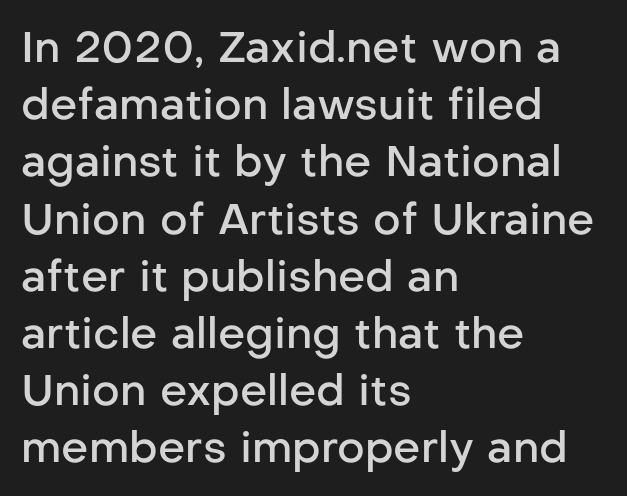
Q: Is the text bold? A: Semi-bold.
Q: Is the text italic (slanted)? A: No, it is upright.
Q: Is the typeface a serif or a sans-serif typeface? A: Sans-serif.
Q: Is the text underlined? A: No.
Q: How is the paragraph aligned? A: Left-aligned.
Q: Is the spacing between letters normal or unusually wide? A: Normal.
Q: Is the spacing between lines tight, normal or loose? A: Normal.
Q: Width (condensed, normal, or wide)? A: Normal.
Q: Stroke contrast? A: Low.
Q: x-height? A: Medium.
Q: Monospaced? A: No.
